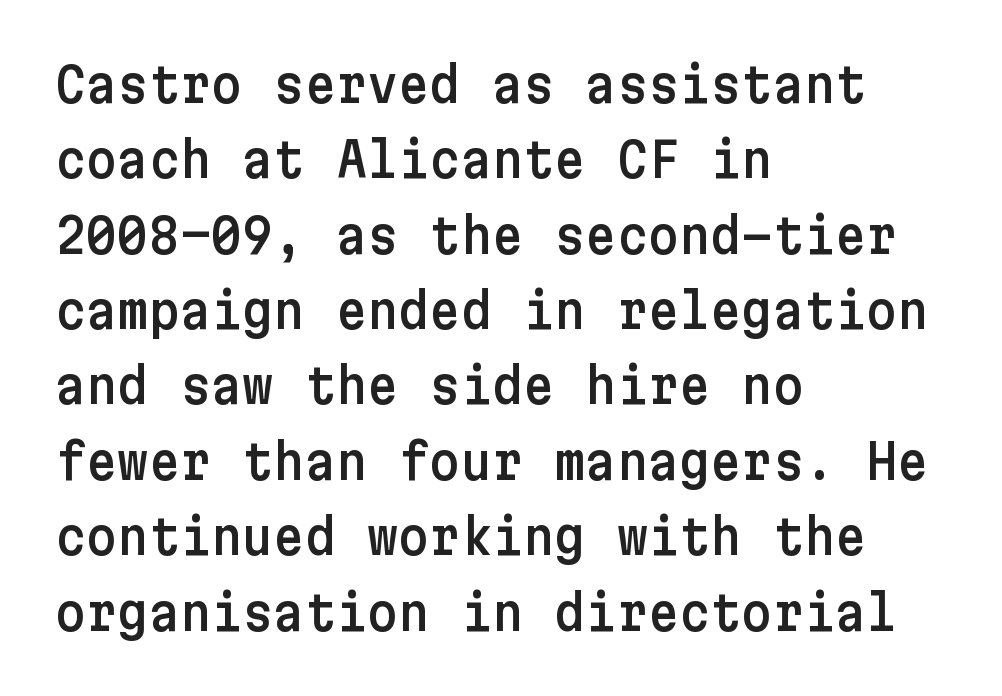
Type style note: lacks serifs. The letterforms sit shoulder to shoulder at normal distance. The baseline area is clear. Teacher's note: observe the even left margin — that is flush-left alignment. Is there much room between lines? A standard amount, neither cramped nor airy.
